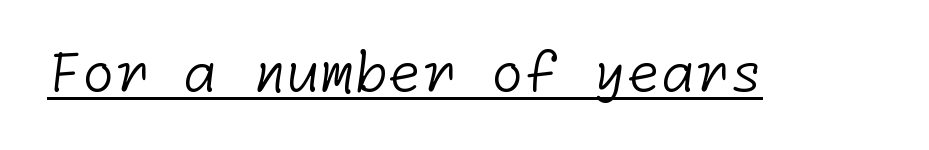
{"serif": "no", "bold": "no", "weight": "light", "width": "normal", "stroke_contrast": "low", "x_height": "medium", "underline": "yes", "letter_spacing": "normal", "letter_spacing_em": 0.0, "glyph_px": 55}
